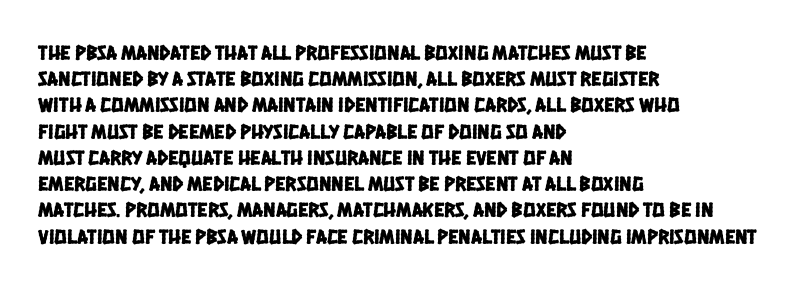
Q: Is the text underlined? A: No.
Q: How is the paragraph aligned? A: Left-aligned.
Q: Is the spacing between letters normal or unusually wide? A: Normal.
Q: Is the spacing between lines tight, normal or loose? A: Normal.
